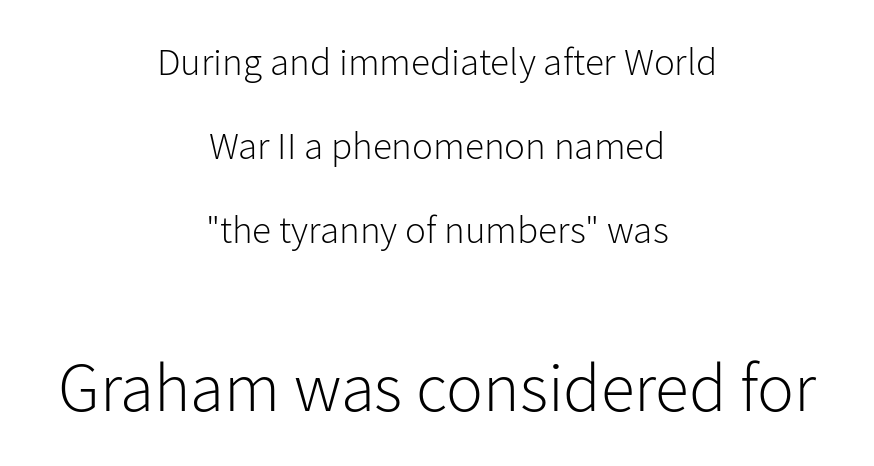
{"serif": "no", "italic": "no", "bold": "no", "weight": "light", "width": "normal", "stroke_contrast": "low", "x_height": "medium", "monospaced": "no", "underline": "no", "align": "center", "line_spacing": "loose", "line_spacing_ratio": 2.15, "letter_spacing": "normal", "letter_spacing_em": 0.0, "larger_block": "second", "size_ratio": 1.77, "glyph_px": 69}
